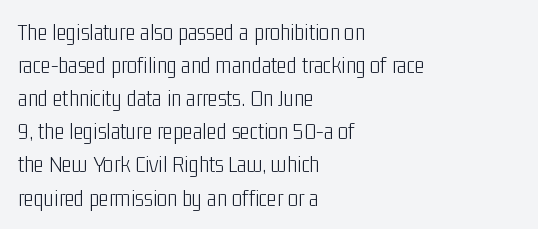
Horizontally, the lines are justified to the leading edge only. A roman cut, with each character standing at attention. The lines sit at an ordinary, default distance from one another. The font sits on the lighter half of the weight spectrum, regular included. Just letters on the line, the space beneath them empty. Standard letterfit; no display-style spreading of the glyphs.
